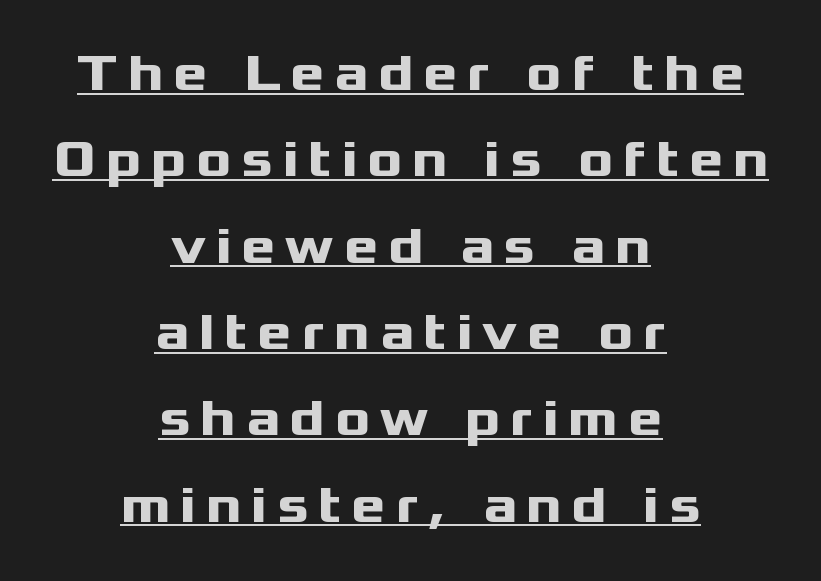
Q: Is the text bold? A: Yes.
Q: Is the text italic (slanted)? A: No, it is upright.
Q: Is the typeface a serif or a sans-serif typeface? A: Sans-serif.
Q: Is the text underlined? A: Yes.
Q: How is the paragraph aligned? A: Centered.
Q: Is the spacing between lines tight, normal or loose? A: Normal.
Q: Width (condensed, normal, or wide)? A: Wide.
Q: Stroke contrast? A: Medium.
Q: x-height? A: Medium.
Q: Monospaced? A: No.
